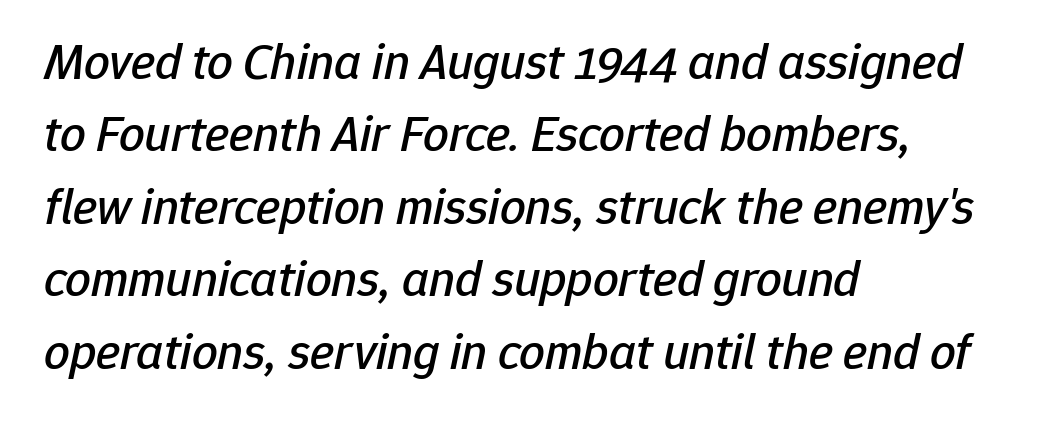
Between one letter and the next there's only the usual sliver of space. A student would call this left alignment; a typographer would say flush left, rag right. Would a proofreader flag this as italicized? Yes. How would I describe the line gaps? Plain and ordinary. Note the varied advance widths — an 'i' is clearly narrower than an 'm'. The foot of each line stays bare and open.
